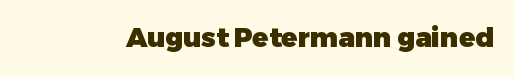
What stands out about the letter spacing? Nothing — it is the standard amount. No italicization has been applied; the sample stays upright. The gap between lines stays unmarked. Thick stems and heavy bowls — unmistakably bold.
